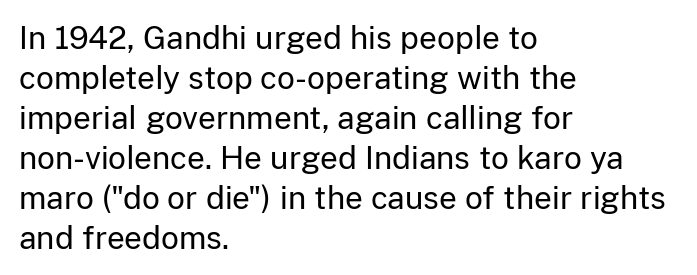
One-word summary of the alignment: left. Check the space under the baseline: it is left empty. This sample has the flowing, uneven cadence of proportional lettering. Weight: not bold — regular or lighter. Serifs: no, the terminals of the letterforms are clean. It's the straight-up-and-down kind of type.
